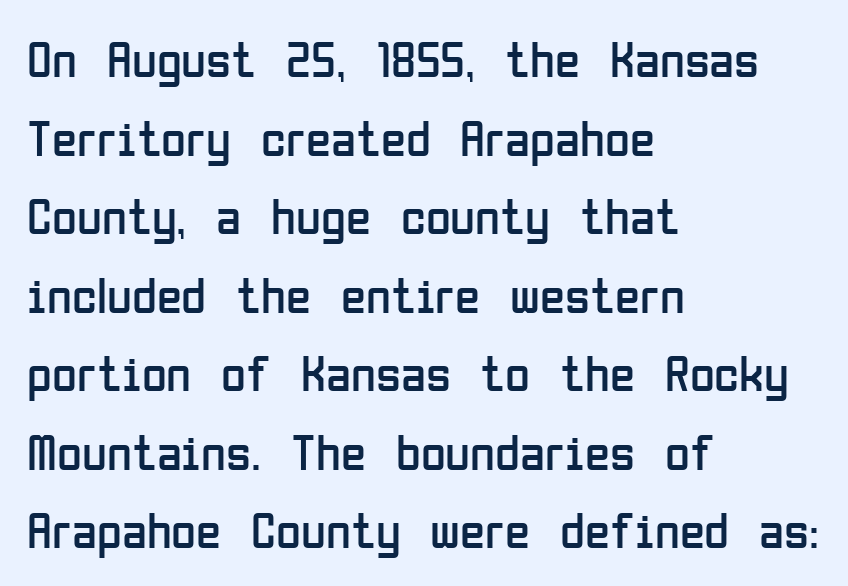
The image shows 51 px regular-weight, condensed sans-serif type, upright; set left-aligned, normal line spacing (1.54x), normal letter spacing, not underlined; low stroke contrast and a medium x-height.
